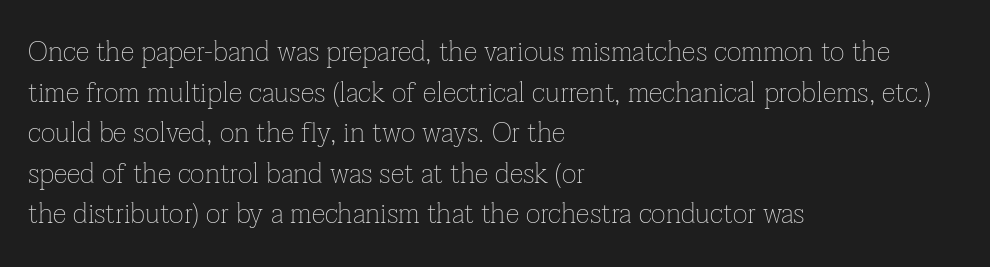
The image shows 28 px thin serif type, upright; set left-aligned, normal line spacing (1.45x), normal letter spacing, not underlined; low stroke contrast and a medium x-height.
